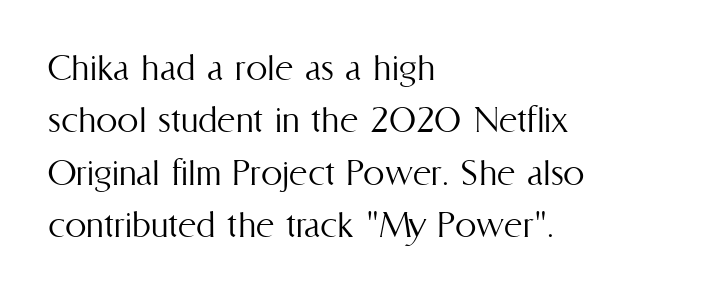
Q: Is the text bold? A: No.
Q: Is the text italic (slanted)? A: No, it is upright.
Q: Is the text underlined? A: No.
Q: How is the paragraph aligned? A: Left-aligned.
Q: Is the spacing between letters normal or unusually wide? A: Normal.
Q: Width (condensed, normal, or wide)? A: Condensed.
Q: Stroke contrast? A: Medium.
Q: x-height? A: Medium.
Q: Monospaced? A: No.
